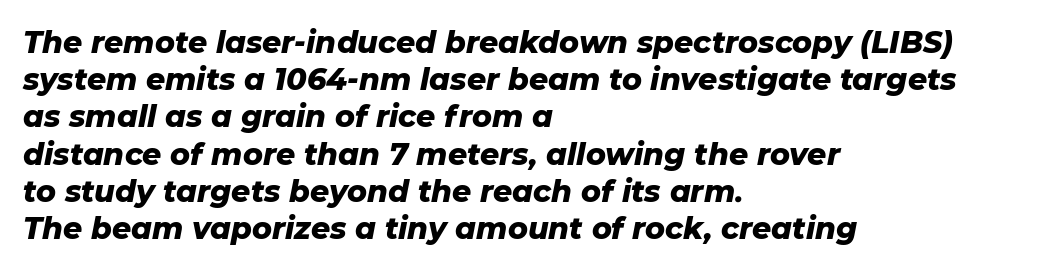
{"italic": "yes", "lean": "right", "slant_degrees": 11, "bold": "yes", "weight": "heavy", "width": "normal", "stroke_contrast": "low", "x_height": "medium", "monospaced": "no", "underline": "no", "align": "left", "line_spacing_ratio": 1.24, "letter_spacing": "normal", "letter_spacing_em": 0.0, "glyph_px": 30}
